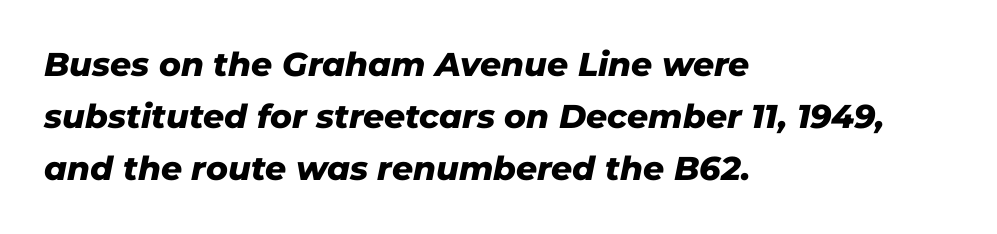
The image shows 33 px heavy type, italic (leaning right); set left-aligned, normal line spacing (1.58x), normal letter spacing, not underlined; low stroke contrast and a medium x-height.
